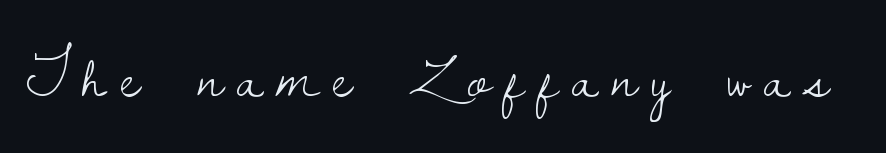
Quick note: underline off. The face used here is proportionally spaced, like ordinary book or web type. These glyphs show unthickened strokes, regular width or finer. Tracking here is generous; glyphs stand well apart from one another.
